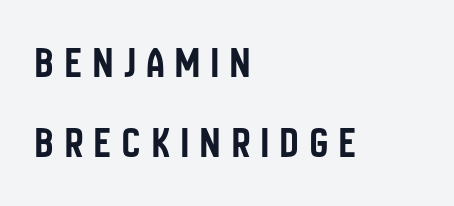
Q: Is the text italic (slanted)? A: No, it is upright.
Q: Is the typeface a serif or a sans-serif typeface? A: Sans-serif.
Q: Is the text underlined? A: No.
Q: How is the paragraph aligned? A: Left-aligned.
Q: Is the spacing between letters normal or unusually wide? A: Unusually wide.
Q: Width (condensed, normal, or wide)? A: Condensed.
Q: Stroke contrast? A: Low.
Q: x-height? A: Large.
Q: Monospaced? A: No.
